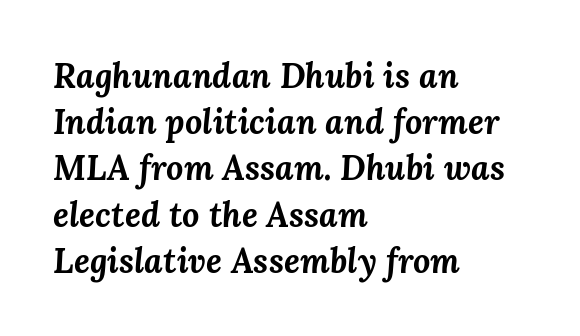
Notice how descenders clear the ascenders below comfortably — that's standard leading. How are the letters spaced? Ordinarily, with no added tracking. The string is rendered with underlining switched off. Bold? Absolutely — the strokes are thick and heavy.
